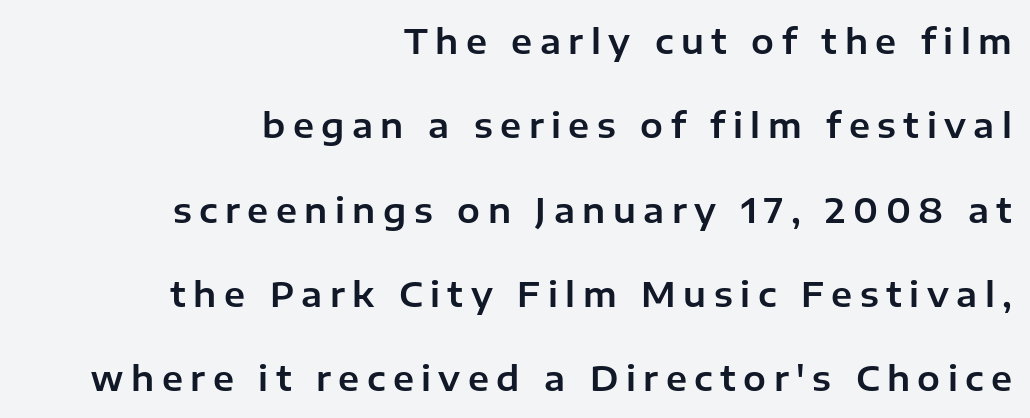
Q: Is the text italic (slanted)? A: No, it is upright.
Q: Is the typeface a serif or a sans-serif typeface? A: Sans-serif.
Q: Is the text underlined? A: No.
Q: How is the paragraph aligned? A: Right-aligned.
Q: Is the spacing between letters normal or unusually wide? A: Unusually wide.
Q: Is the spacing between lines tight, normal or loose? A: Loose.
Q: Width (condensed, normal, or wide)? A: Normal.
Q: Stroke contrast? A: Low.
Q: x-height? A: Medium.
Q: Monospaced? A: No.
